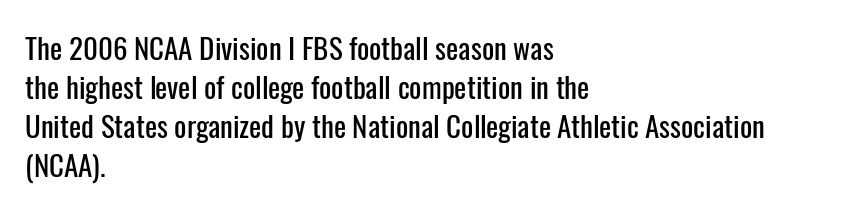
Anything drawn beneath the words? Only blank space. Honestly, the letter spacing is just normal — you wouldn't notice it. The letters advance in unequal steps, a hallmark of proportional type. Rows of type keep a routine distance in the vertical direction.
